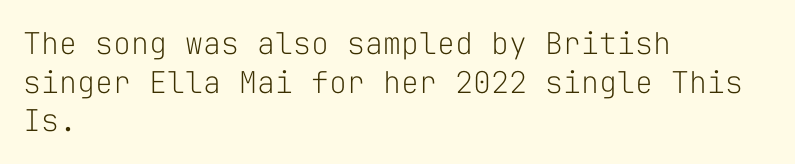
The image shows 30 px light sans-serif type, upright, monospaced; set left-aligned, normal line spacing (1.29x), normal letter spacing, not underlined; low stroke contrast and a medium x-height.
